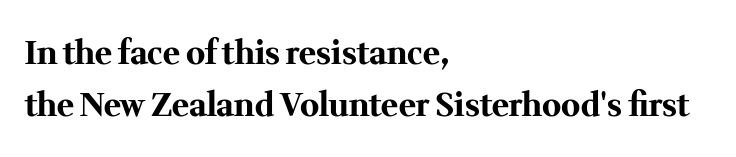
Q: Is the text bold? A: Yes.
Q: Is the text italic (slanted)? A: No, it is upright.
Q: Is the typeface a serif or a sans-serif typeface? A: Serif.
Q: Is the text underlined? A: No.
Q: How is the paragraph aligned? A: Left-aligned.
Q: Is the spacing between letters normal or unusually wide? A: Normal.
Q: Is the spacing between lines tight, normal or loose? A: Normal.
Q: Width (condensed, normal, or wide)? A: Normal.
Q: Stroke contrast? A: Medium.
Q: x-height? A: Medium.
Q: Monospaced? A: No.
